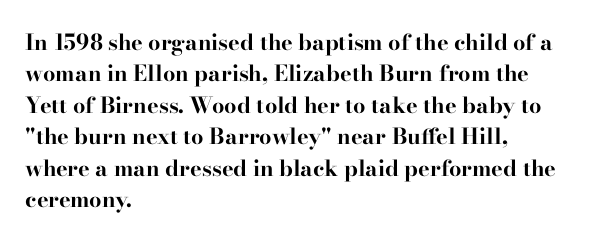
Q: Is the text bold? A: Yes.
Q: Is the text italic (slanted)? A: No, it is upright.
Q: Is the text underlined? A: No.
Q: How is the paragraph aligned? A: Left-aligned.
Q: Is the spacing between letters normal or unusually wide? A: Normal.
Q: Is the spacing between lines tight, normal or loose? A: Normal.
